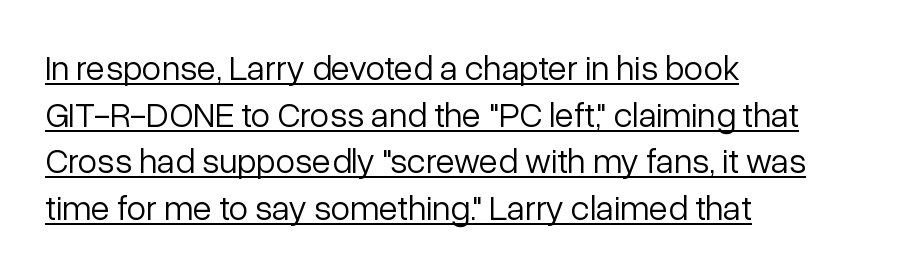
{"serif": "no", "italic": "no", "bold": "no", "weight": "light", "width": "normal", "stroke_contrast": "low", "x_height": "medium", "monospaced": "no", "underline": "yes", "align": "left", "line_spacing": "normal", "line_spacing_ratio": 1.33, "letter_spacing": "normal", "letter_spacing_em": 0.0, "glyph_px": 35}
